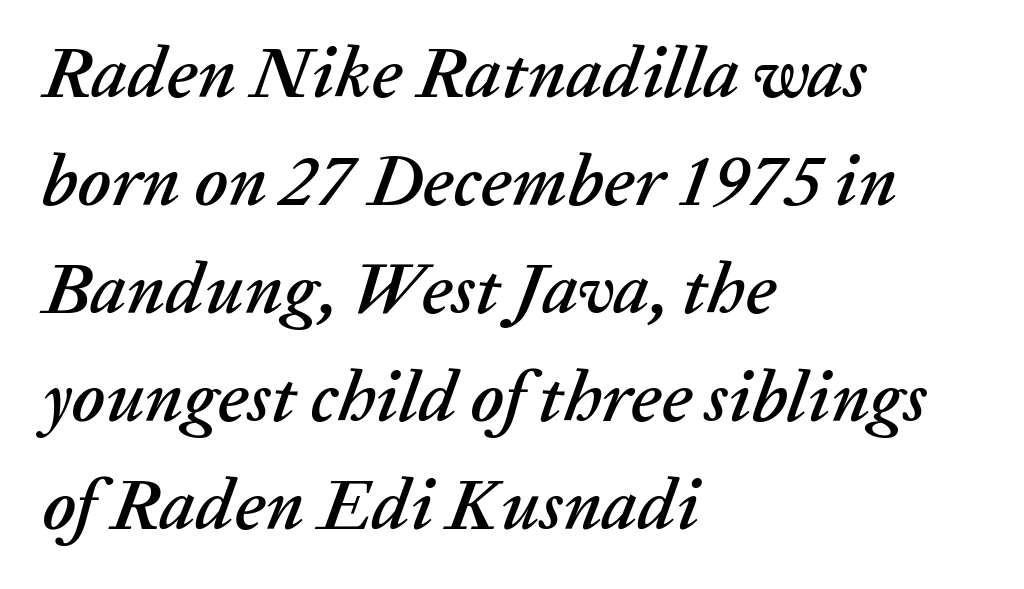
Does the leading feel generous? No, just average. Spacing between characters is what you'd get straight out of the box. Unmarked baselines from the first word to the last. Do the characters align in a grid? No, the font is proportional. Italic? Definitely — the glyphs are oblique. The setting favours the left margin, as ordinary paragraphs usually do.
